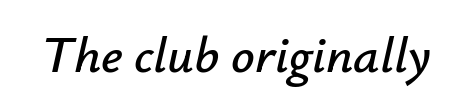
The image shows 52 px text type, italic (leaning right); set normal letter spacing, not underlined; low stroke contrast and a small x-height.
